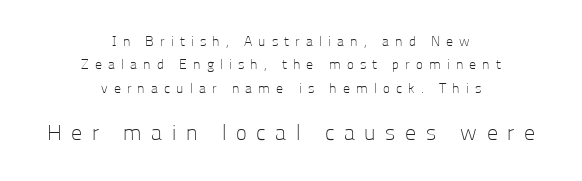
{"italic": "no", "bold": "no", "underline": "no", "align": "center", "line_spacing": "normal", "line_spacing_ratio": 1.67, "letter_spacing": "wide", "letter_spacing_em": 0.44, "larger_block": "second", "size_ratio": 1.57, "glyph_px": 22}
